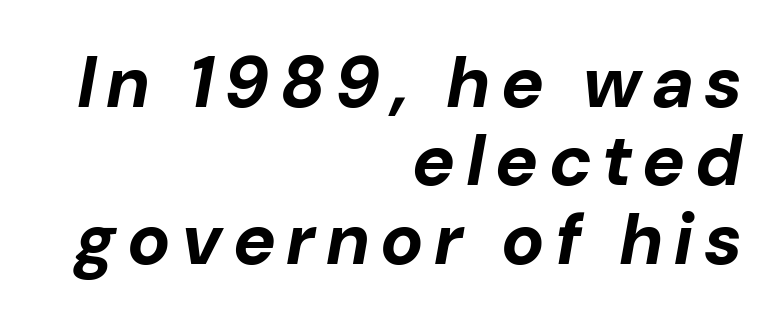
Q: Is the text bold? A: Yes.
Q: Is the text italic (slanted)? A: Yes, it leans right by about 10 degrees.
Q: Is the text underlined? A: No.
Q: How is the paragraph aligned? A: Right-aligned.
Q: Is the spacing between lines tight, normal or loose? A: Tight.
Q: Width (condensed, normal, or wide)? A: Normal.
Q: Stroke contrast? A: Low.
Q: x-height? A: Medium.
Q: Monospaced? A: No.
